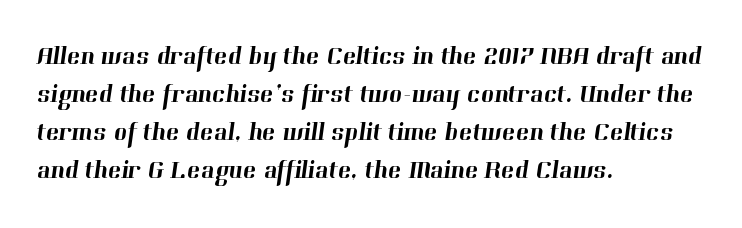
This sample is left-justified, so line endings fall wherever the words run out. Spacing between characters is what you'd get straight out of the box. Is there much room between lines? A standard amount, neither cramped nor airy. Descenders are the only things crossing below the line.
